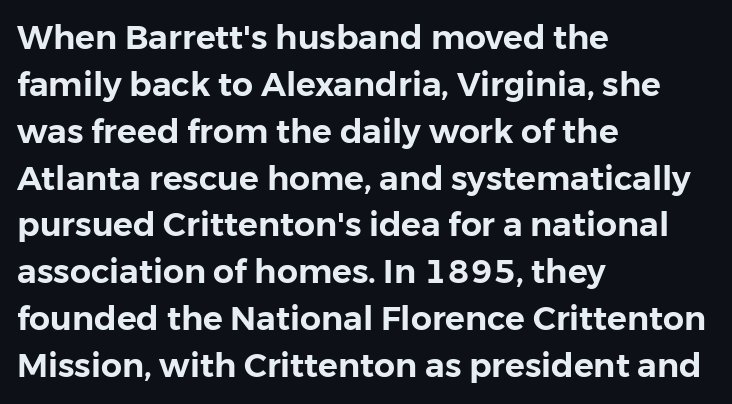
The image shows 33 px sans-serif type, upright; set left-aligned, normal line spacing (1.42x), normal letter spacing, not underlined; low stroke contrast and a medium x-height.
